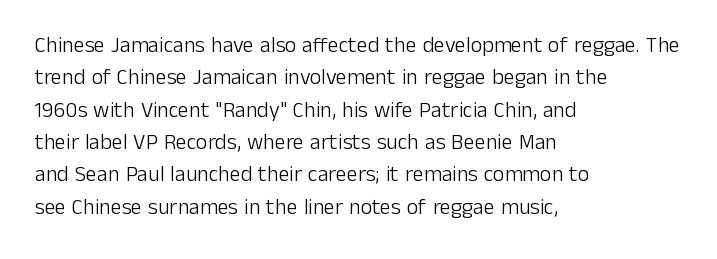
{"italic": "no", "bold": "no", "underline": "no", "align": "left", "line_spacing": "normal", "line_spacing_ratio": 1.47, "letter_spacing": "normal", "letter_spacing_em": 0.0, "glyph_px": 22}
